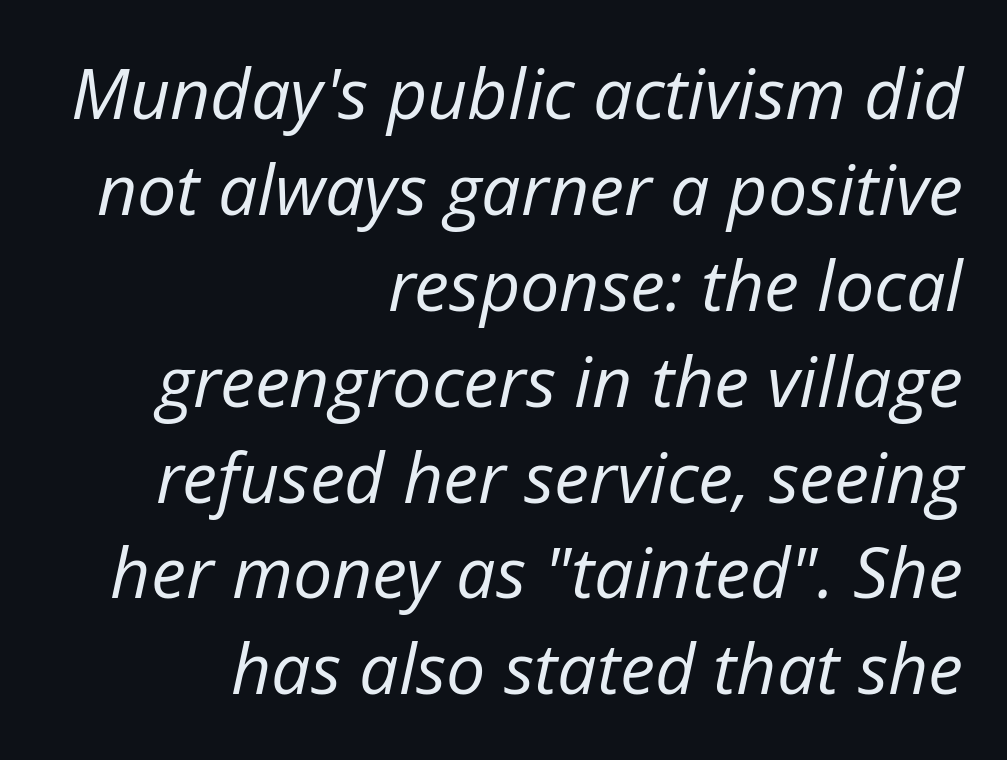
The image shows 70 px regular-weight type, italic (leaning right); set right-aligned, normal line spacing (1.37x), normal letter spacing, not underlined; low stroke contrast and a medium x-height.
